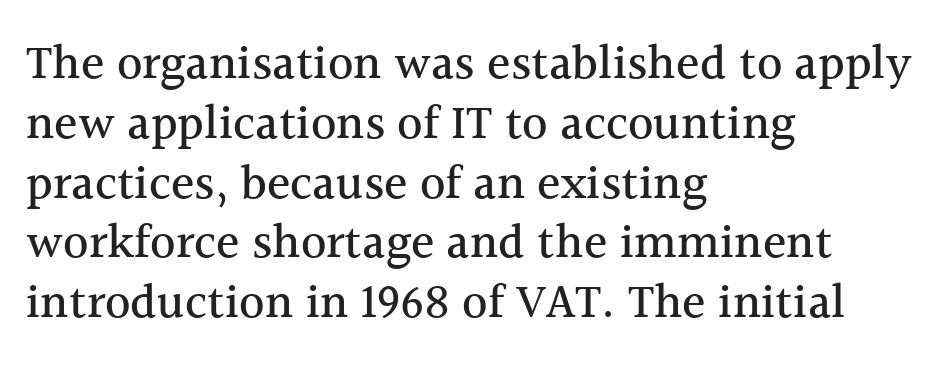
{"serif": "yes", "italic": "no", "width": "normal", "x_height": "medium", "monospaced": "no", "underline": "no", "align": "left", "line_spacing_ratio": 1.22, "letter_spacing": "normal", "letter_spacing_em": 0.0, "glyph_px": 49}
